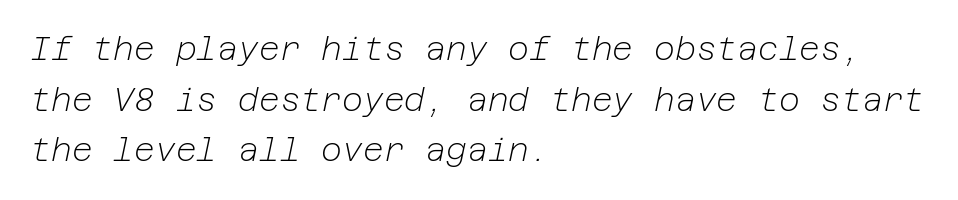
Short and long lines alike share a common starting point at left. Normally led — the rows are evenly, conventionally spaced. Each word holds together tightly as a unit, with standard inter-letter gaps. The specimen omits any rule beneath the text block's lines.
